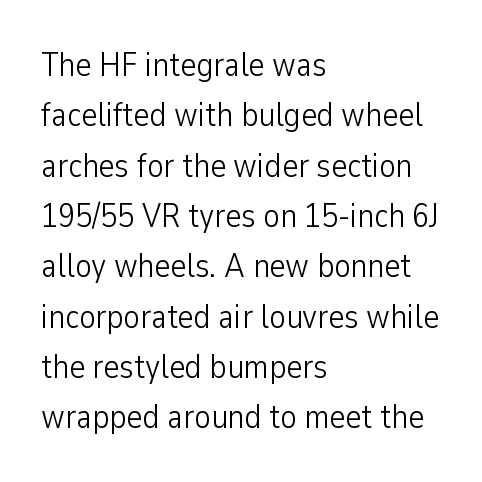
The strip under each line holds only bare page. The passage shown stacks its lines at a standard gap. Italic: no, the glyphs are upright roman. Words appear dense and cohesive because spacing is normal. This sample uses a sans-serif face.
